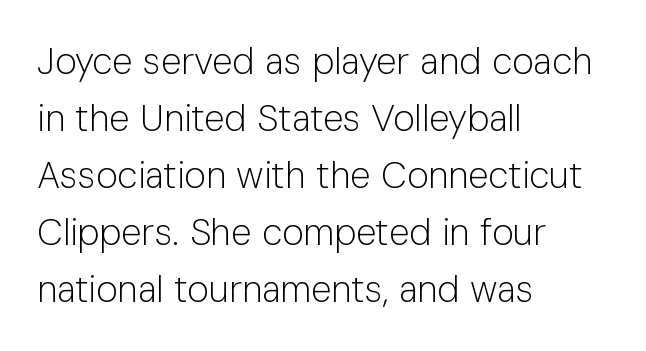
{"serif": "no", "italic": "no", "bold": "no", "weight": "light", "width": "normal", "stroke_contrast": "low", "x_height": "medium", "monospaced": "no", "underline": "no", "align": "left", "line_spacing": "normal", "line_spacing_ratio": 1.54, "letter_spacing": "normal", "letter_spacing_em": 0.0, "glyph_px": 37}
